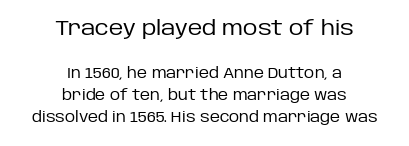
{"italic": "no", "bold": "no", "underline": "no", "align": "center", "line_spacing": "normal", "line_spacing_ratio": 1.57, "letter_spacing": "normal", "letter_spacing_em": 0.0, "larger_block": "first", "size_ratio": 1.43, "glyph_px": 20}
